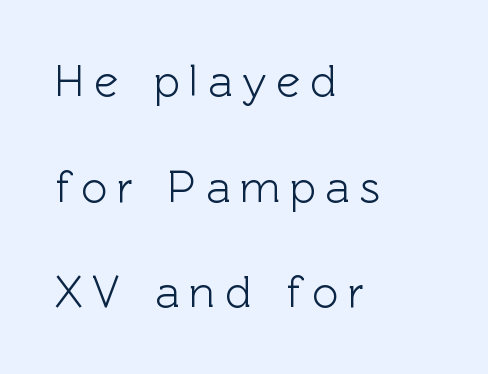
{"serif": "no", "italic": "no", "width": "normal", "x_height": "medium", "monospaced": "no", "underline": "no", "align": "left", "line_spacing": "loose", "line_spacing_ratio": 2.35, "letter_spacing": "wide", "letter_spacing_em": 0.22, "glyph_px": 45}
